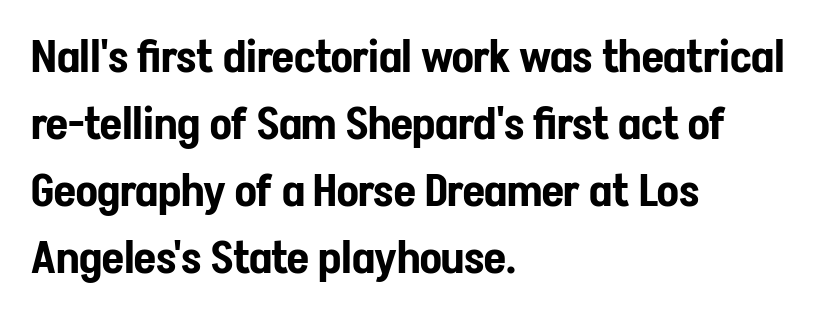
{"serif": "no", "italic": "no", "width": "condensed", "stroke_contrast": "low", "x_height": "medium", "monospaced": "no", "underline": "no", "align": "left", "line_spacing": "normal", "line_spacing_ratio": 1.49, "letter_spacing": "normal", "letter_spacing_em": 0.0, "glyph_px": 45}
